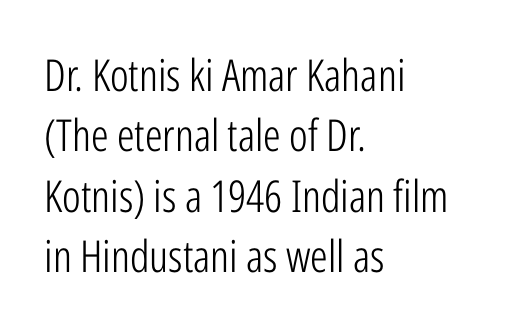
Q: Is the text bold? A: No.
Q: Is the text italic (slanted)? A: No, it is upright.
Q: Is the typeface a serif or a sans-serif typeface? A: Sans-serif.
Q: Is the text underlined? A: No.
Q: How is the paragraph aligned? A: Left-aligned.
Q: Is the spacing between letters normal or unusually wide? A: Normal.
Q: Is the spacing between lines tight, normal or loose? A: Normal.
Q: Width (condensed, normal, or wide)? A: Condensed.
Q: Stroke contrast? A: Low.
Q: x-height? A: Medium.
Q: Monospaced? A: No.
